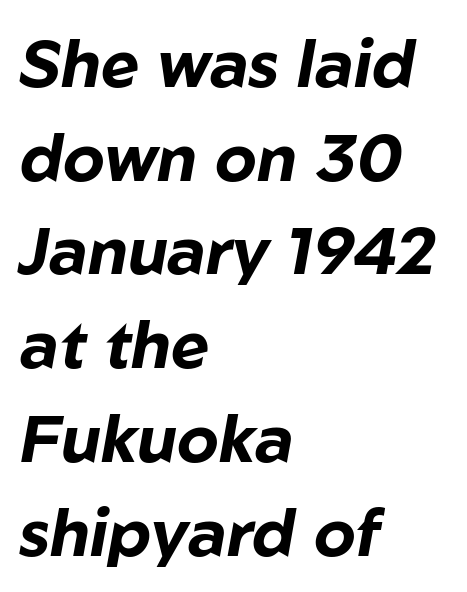
The leading is moderate, giving the passage an even texture. Underline: absent. Italic: yes, the glyphs are oblique. Tracking value appears to be zero — textbook default spacing. The letters advance in unequal steps, a hallmark of proportional type.
